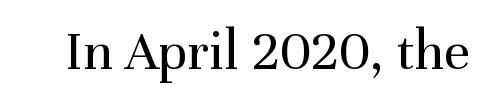
Q: Is the text bold? A: No.
Q: Is the text italic (slanted)? A: No, it is upright.
Q: Is the typeface a serif or a sans-serif typeface? A: Serif.
Q: Is the text underlined? A: No.
Q: Is the spacing between letters normal or unusually wide? A: Normal.
Q: Width (condensed, normal, or wide)? A: Normal.
Q: Stroke contrast? A: Medium.
Q: x-height? A: Medium.
Q: Monospaced? A: No.
